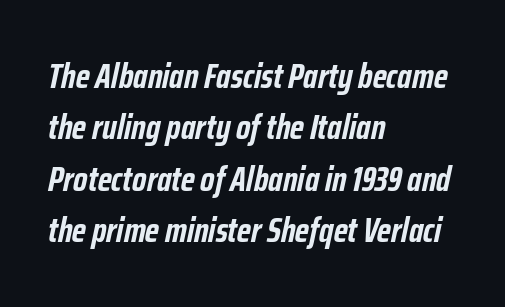
{"italic": "yes", "lean": "right", "slant_degrees": 12, "bold": "yes", "weight": "semibold", "width": "condensed", "stroke_contrast": "low", "x_height": "medium", "monospaced": "no", "underline": "no", "align": "left", "line_spacing": "normal", "line_spacing_ratio": 1.47, "letter_spacing": "normal", "letter_spacing_em": 0.0, "glyph_px": 35}
